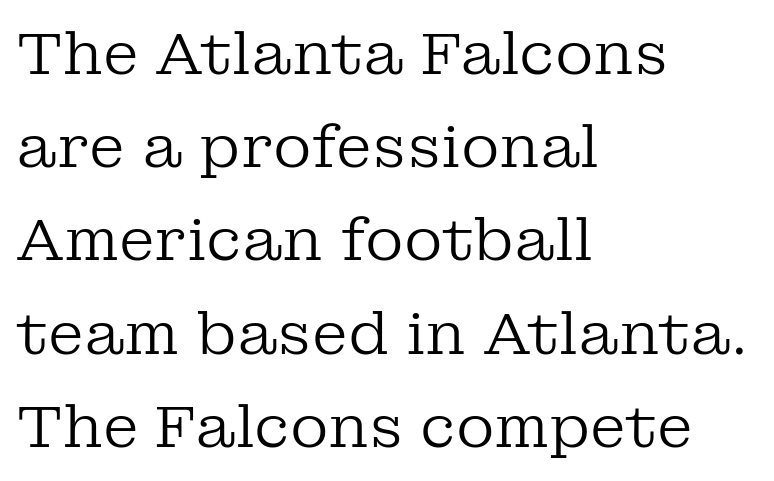
The image shows 59 px regular-weight serif type, upright; set left-aligned, normal line spacing (1.58x), normal letter spacing, not underlined; low stroke contrast and a medium x-height.
